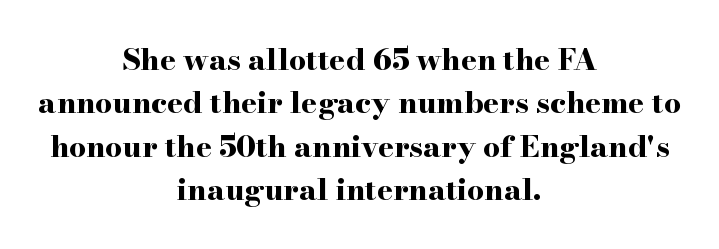
{"serif": "yes", "italic": "no", "bold": "yes", "weight": "bold", "width": "wide", "stroke_contrast": "high", "x_height": "small", "monospaced": "no", "underline": "no", "align": "center", "line_spacing": "normal", "line_spacing_ratio": 1.45, "letter_spacing": "normal", "letter_spacing_em": 0.0, "glyph_px": 30}
